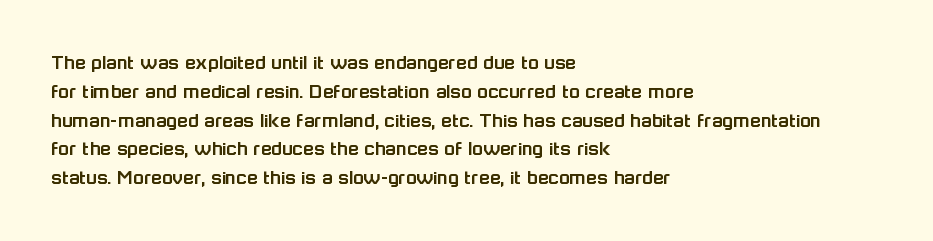
{"italic": "no", "underline": "no", "align": "left", "line_spacing": "normal", "line_spacing_ratio": 1.31, "letter_spacing": "normal", "letter_spacing_em": 0.0, "glyph_px": 22}
